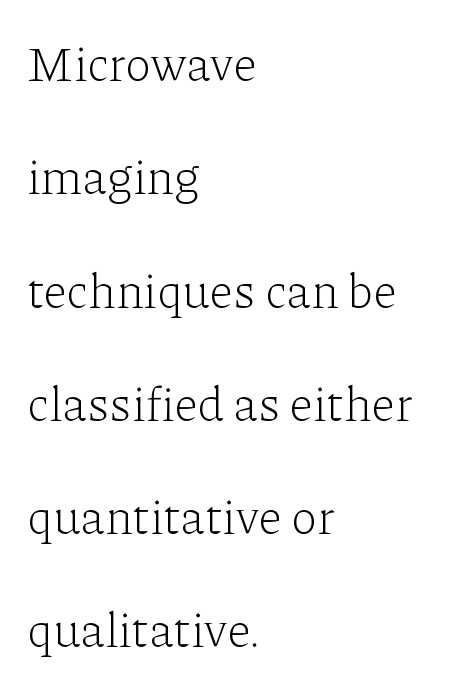
{"serif": "yes", "italic": "no", "bold": "no", "weight": "light", "width": "normal", "stroke_contrast": "low", "x_height": "medium", "monospaced": "no", "underline": "no", "align": "left", "line_spacing": "loose", "line_spacing_ratio": 2.36, "letter_spacing": "normal", "letter_spacing_em": 0.0, "glyph_px": 48}
